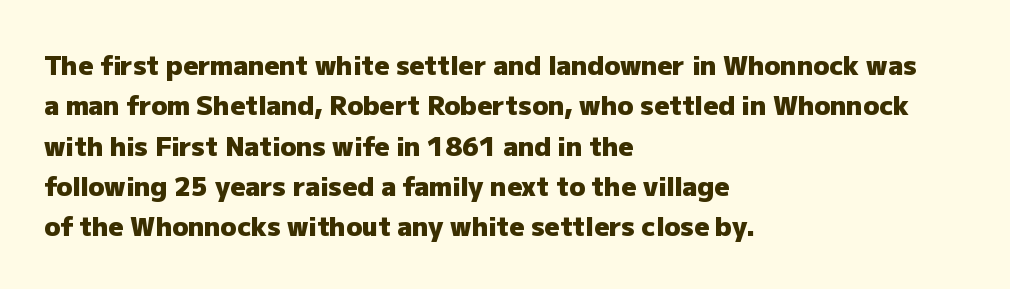
{"italic": "no", "bold": "yes", "underline": "no", "align": "left", "line_spacing": "normal", "line_spacing_ratio": 1.55, "letter_spacing": "normal", "letter_spacing_em": 0.0, "glyph_px": 26}
